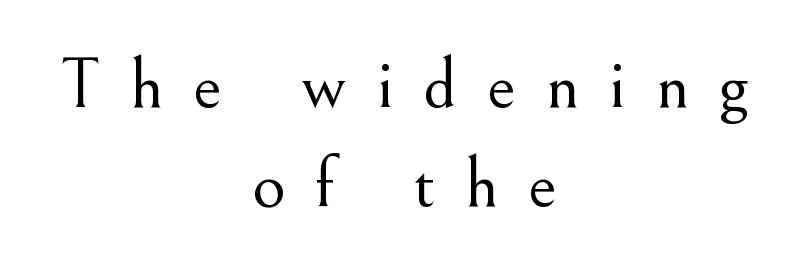
{"serif": "yes", "italic": "no", "bold": "no", "weight": "light", "width": "normal", "stroke_contrast": "medium", "x_height": "small", "monospaced": "no", "underline": "no", "align": "center", "line_spacing": "normal", "line_spacing_ratio": 1.38, "letter_spacing": "wide", "letter_spacing_em": 0.42, "glyph_px": 72}
